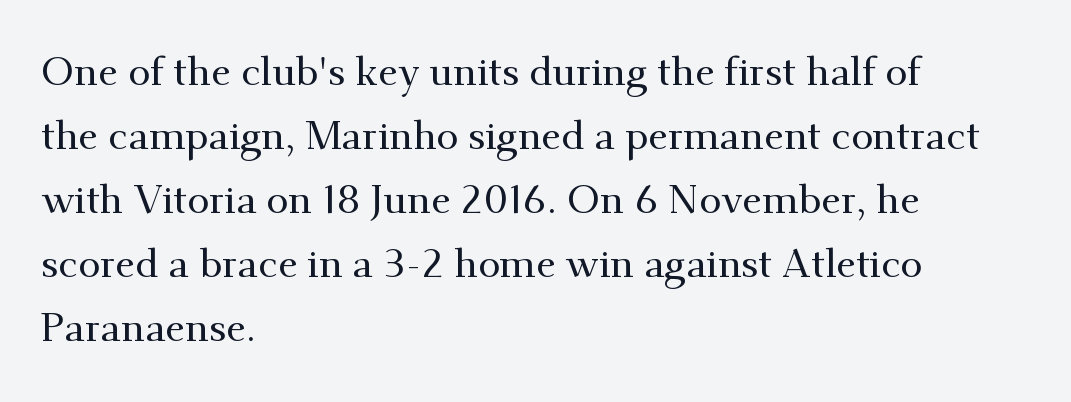
{"serif": "yes", "italic": "no", "width": "normal", "stroke_contrast": "medium", "x_height": "small", "monospaced": "no", "underline": "no", "align": "left", "line_spacing": "normal", "line_spacing_ratio": 1.6, "letter_spacing": "normal", "letter_spacing_em": 0.0, "glyph_px": 40}
